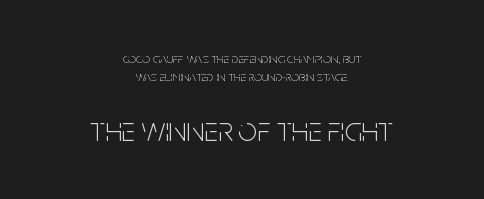
{"serif": "no", "italic": "no", "bold": "no", "weight": "light", "width": "condensed", "stroke_contrast": "low", "x_height": "large", "monospaced": "no", "underline": "no", "align": "center", "line_spacing": "normal", "line_spacing_ratio": 1.27, "letter_spacing": "normal", "letter_spacing_em": 0.0, "larger_block": "second", "size_ratio": 2.43, "glyph_px": 34}
